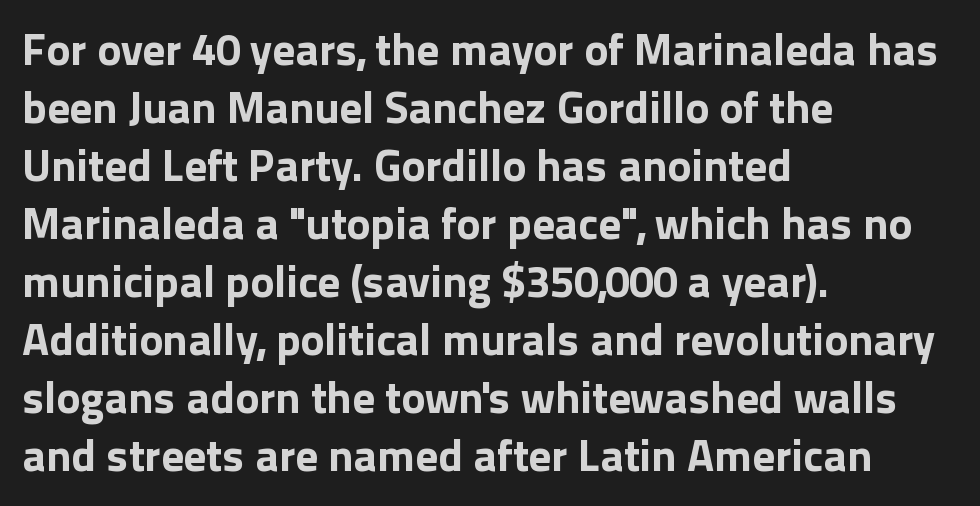
{"serif": "no", "italic": "no", "bold": "yes", "weight": "bold", "width": "normal", "x_height": "medium", "monospaced": "no", "underline": "no", "align": "left", "line_spacing": "normal", "line_spacing_ratio": 1.29, "letter_spacing": "normal", "letter_spacing_em": 0.0, "glyph_px": 45}
